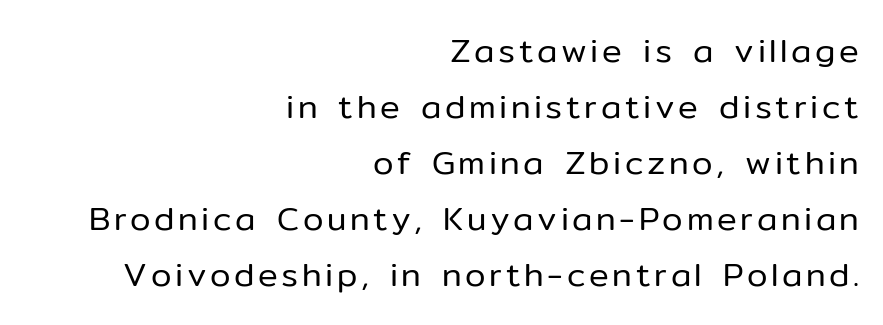
Is the block centered? No — it sits flush against the right margin. The type family on display is of the sans-serif kind. Regular leading. The gap between lines stays unmarked. A light-to-regular cut is what we see here.
